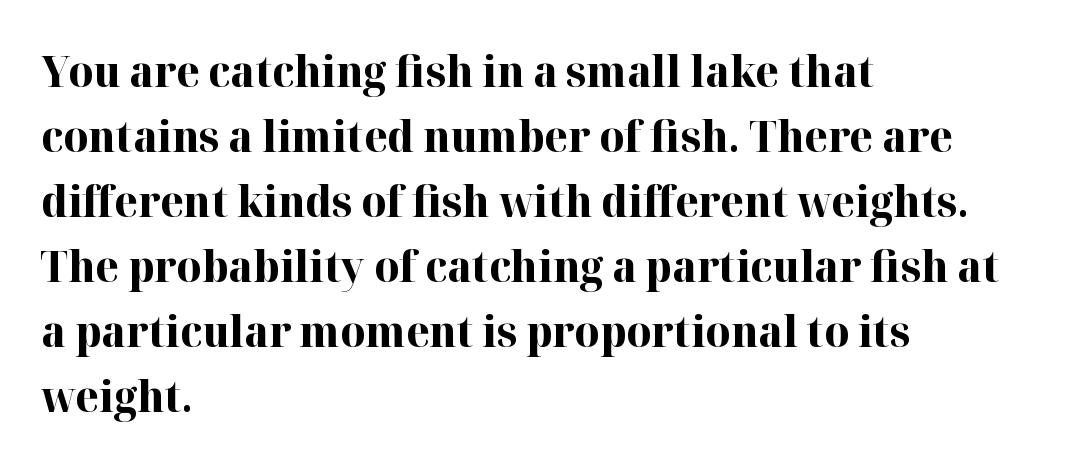
The image shows 43 px bold serif type, upright; set left-aligned, normal line spacing (1.51x), normal letter spacing, not underlined; high stroke contrast and a medium x-height.
